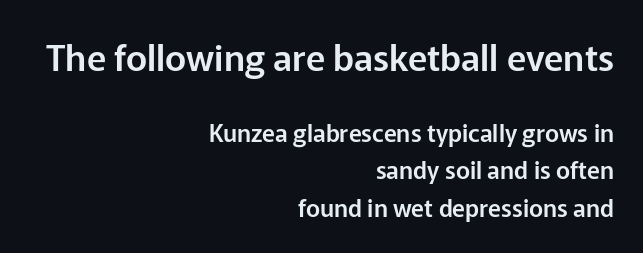
The baseline area is clear. Each letter's strokes conclude bluntly, with no projecting serifs. You can tell it's not italic because the verticals are truly vertical. Reading down the column, the eye jumps a familiar distance to each next line.
